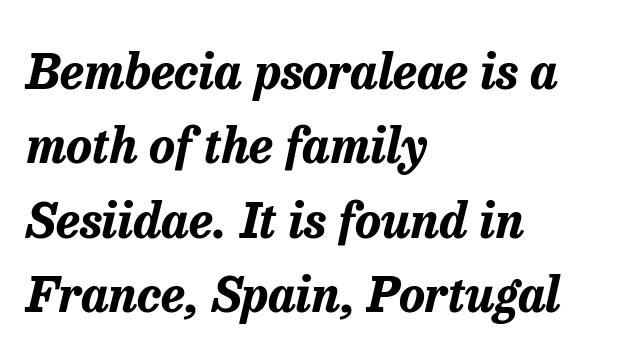
{"italic": "yes", "lean": "right", "slant_degrees": 13, "bold": "yes", "weight": "bold", "width": "normal", "stroke_contrast": "low", "x_height": "medium", "monospaced": "no", "underline": "no", "align": "left", "line_spacing": "normal", "line_spacing_ratio": 1.52, "letter_spacing": "normal", "letter_spacing_em": 0.0, "glyph_px": 49}
